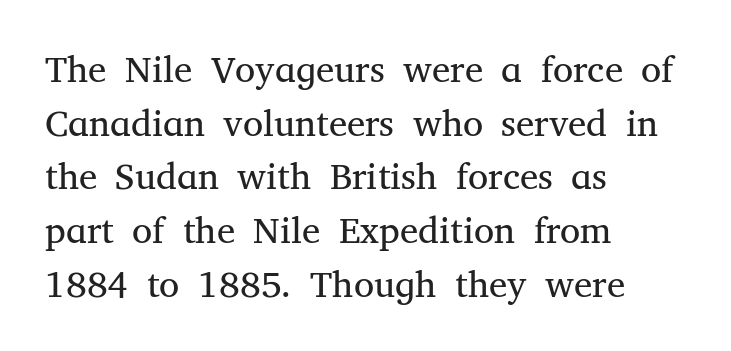
The image shows 37 px regular-weight serif type, upright; set left-aligned, normal line spacing (1.45x), normal letter spacing, not underlined; medium stroke contrast and a medium x-height.
